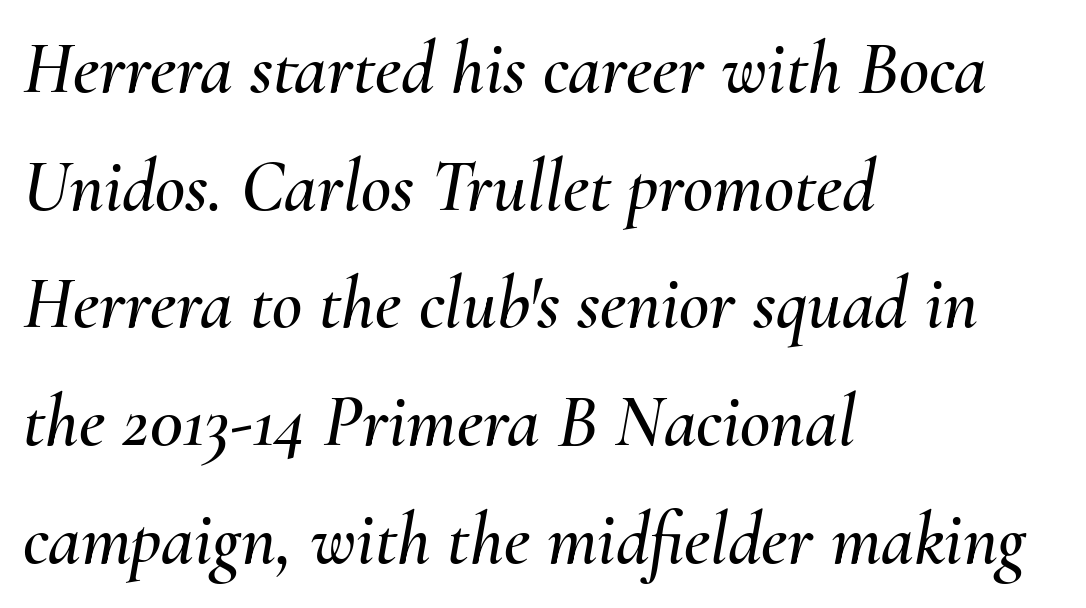
Q: Is the text italic (slanted)? A: Yes, it leans right by about 10 degrees.
Q: Is the text underlined? A: No.
Q: How is the paragraph aligned? A: Left-aligned.
Q: Is the spacing between letters normal or unusually wide? A: Normal.
Q: Is the spacing between lines tight, normal or loose? A: Normal.
Q: Width (condensed, normal, or wide)? A: Normal.
Q: Stroke contrast? A: Medium.
Q: x-height? A: Small.
Q: Monospaced? A: No.
